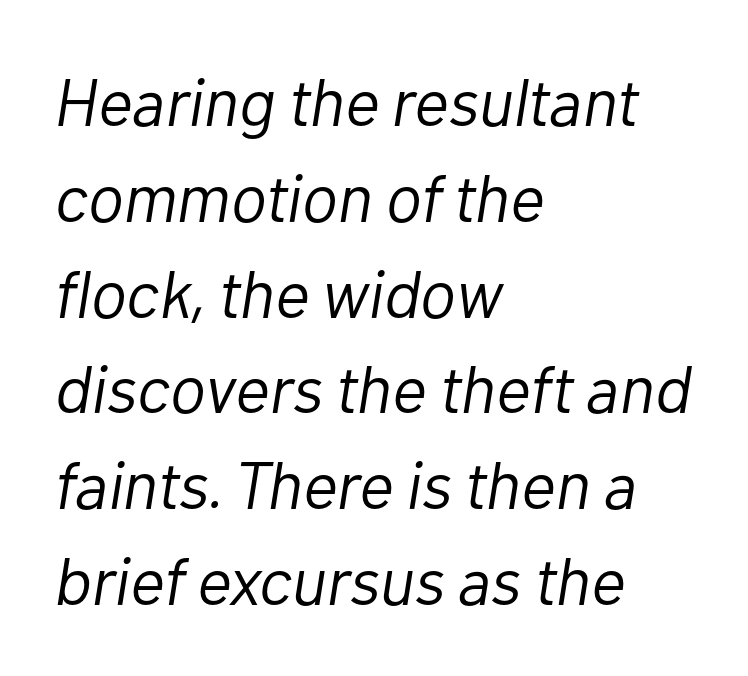
{"italic": "yes", "lean": "right", "slant_degrees": 10, "bold": "no", "weight": "light", "width": "normal", "stroke_contrast": "low", "x_height": "medium", "monospaced": "no", "underline": "no", "align": "left", "line_spacing": "normal", "line_spacing_ratio": 1.43, "letter_spacing": "normal", "letter_spacing_em": 0.0, "glyph_px": 67}
